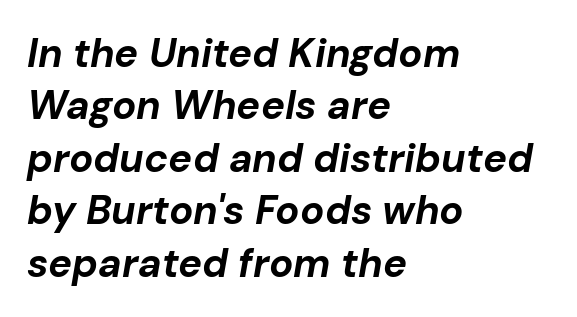
Q: Is the text bold? A: Yes.
Q: Is the text italic (slanted)? A: Yes, it leans right by about 10 degrees.
Q: Is the text underlined? A: No.
Q: How is the paragraph aligned? A: Left-aligned.
Q: Is the spacing between letters normal or unusually wide? A: Normal.
Q: Is the spacing between lines tight, normal or loose? A: Normal.
Q: Width (condensed, normal, or wide)? A: Normal.
Q: Stroke contrast? A: Low.
Q: x-height? A: Medium.
Q: Monospaced? A: No.
